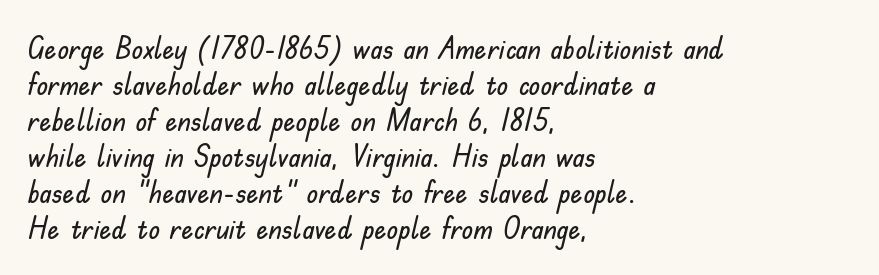
{"serif": "no", "width": "normal", "stroke_contrast": "low", "x_height": "small", "monospaced": "no", "underline": "no", "align": "left", "line_spacing_ratio": 1.2, "letter_spacing": "normal", "letter_spacing_em": 0.0, "glyph_px": 30}
